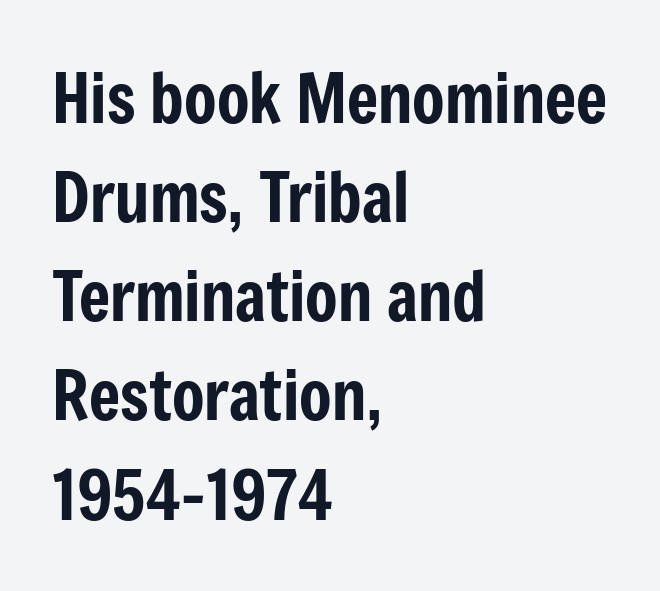
Q: Is the text italic (slanted)? A: No, it is upright.
Q: Is the typeface a serif or a sans-serif typeface? A: Sans-serif.
Q: Is the text underlined? A: No.
Q: How is the paragraph aligned? A: Left-aligned.
Q: Is the spacing between letters normal or unusually wide? A: Normal.
Q: Is the spacing between lines tight, normal or loose? A: Normal.
Q: Width (condensed, normal, or wide)? A: Condensed.
Q: Stroke contrast? A: Low.
Q: x-height? A: Medium.
Q: Monospaced? A: No.
